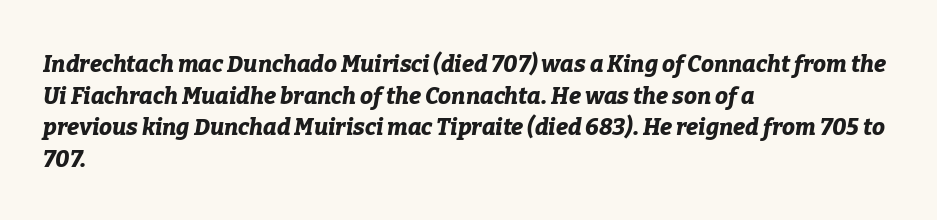
Is the type slanted? Yes — the strokes lean at a clear angle. This rendering leaves character spacing at its baseline value. Horizontal bands of white between lines are of average thickness. Decoration check: the copy has no underline. Compared with a centered layout, this one pins lines to the left instead. Caption: bold face, heavy strokes.
